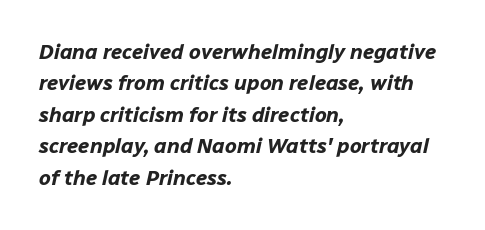
{"italic": "yes", "lean": "right", "slant_degrees": 12, "bold": "yes", "underline": "no", "align": "left", "line_spacing": "normal", "line_spacing_ratio": 1.5, "letter_spacing": "normal", "letter_spacing_em": 0.0, "glyph_px": 21}
